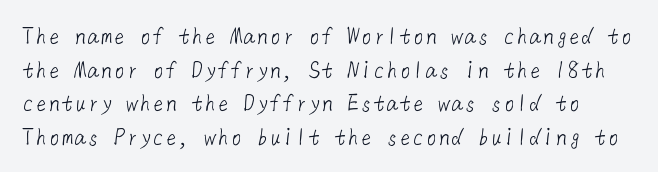
Q: Is the text bold? A: No.
Q: Is the text underlined? A: No.
Q: Is the spacing between letters normal or unusually wide? A: Normal.
Q: Is the spacing between lines tight, normal or loose? A: Normal.
